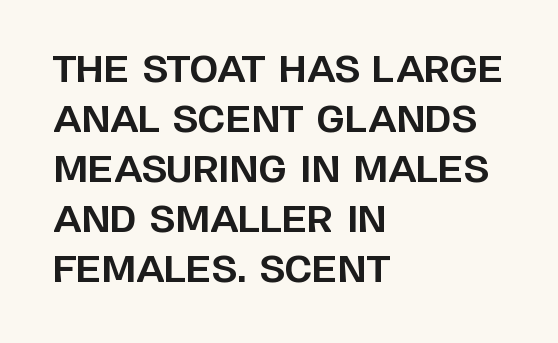
{"serif": "no", "italic": "no", "bold": "yes", "weight": "bold", "width": "normal", "stroke_contrast": "low", "x_height": "large", "monospaced": "no", "underline": "no", "align": "left", "line_spacing": "normal", "line_spacing_ratio": 1.35, "letter_spacing": "normal", "letter_spacing_em": 0.0, "glyph_px": 37}
